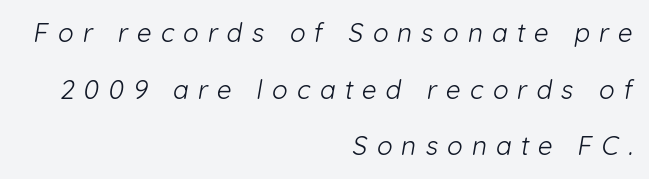
The image shows 26 px text type; set right-aligned, loose line spacing (2.18x), unusually wide letter spacing (+0.35 em), not underlined.
